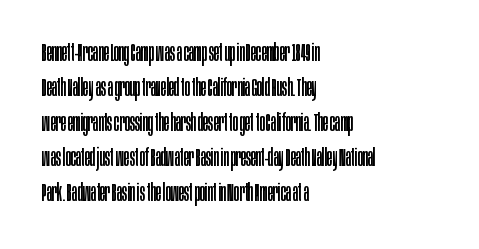
The image shows 24 px text type, upright; set left-aligned, normal line spacing (1.46x), normal letter spacing, not underlined.
